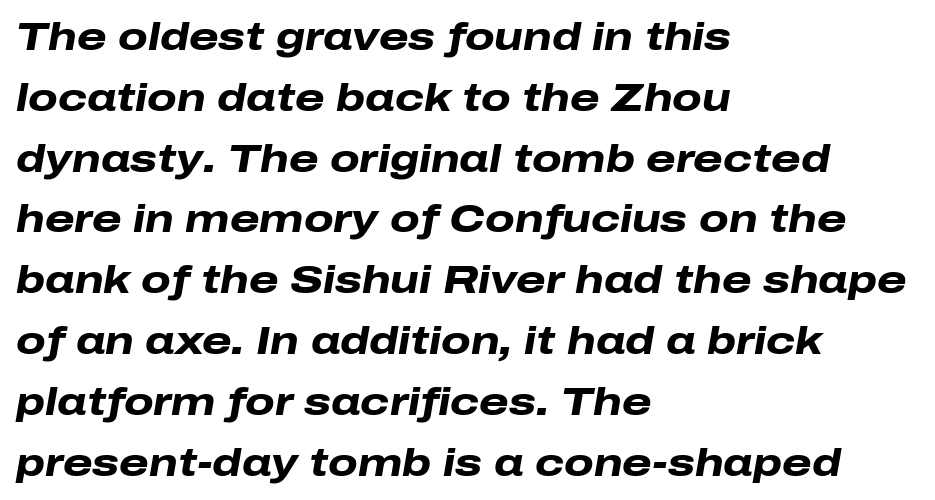
The paragraph shown leans on its left margin. Weight: bold. When letters slant like this, we call the style italic. Whoever set this chose a conventional vertical rhythm.
